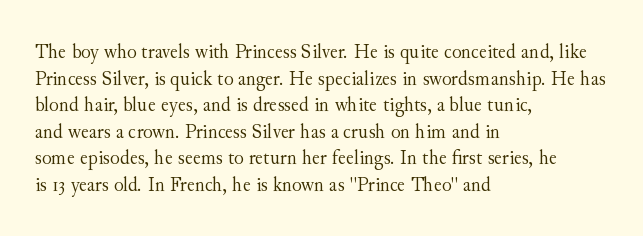
The face used here is rendered with its standard letterfit. The rag falls on the right side of this text block. The typeface has the unassuming heft of standard copy or less. Italic: no, the glyphs are upright roman.
